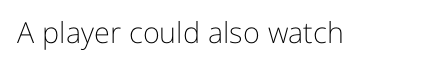
Q: Is the text bold? A: No.
Q: Is the text italic (slanted)? A: No, it is upright.
Q: Is the typeface a serif or a sans-serif typeface? A: Sans-serif.
Q: Is the text underlined? A: No.
Q: Is the spacing between letters normal or unusually wide? A: Normal.
Q: Width (condensed, normal, or wide)? A: Normal.
Q: Stroke contrast? A: Low.
Q: x-height? A: Medium.
Q: Monospaced? A: No.
